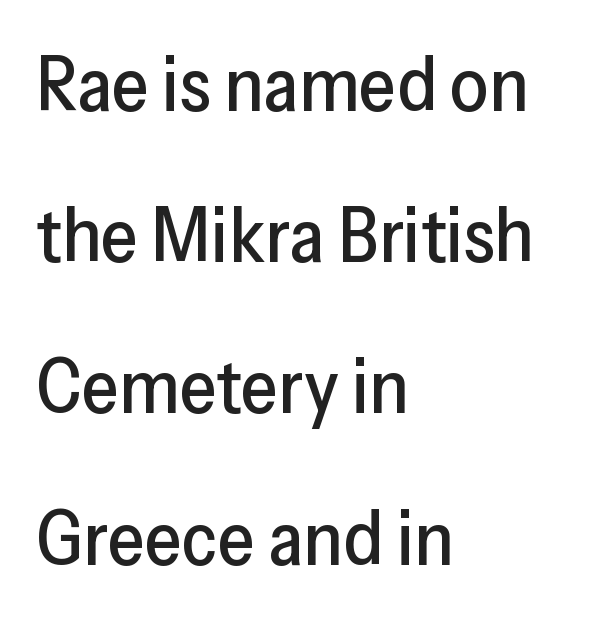
Q: Is the text italic (slanted)? A: No, it is upright.
Q: Is the typeface a serif or a sans-serif typeface? A: Sans-serif.
Q: Is the text underlined? A: No.
Q: How is the paragraph aligned? A: Left-aligned.
Q: Is the spacing between letters normal or unusually wide? A: Normal.
Q: Is the spacing between lines tight, normal or loose? A: Loose.
Q: Width (condensed, normal, or wide)? A: Normal.
Q: Stroke contrast? A: Low.
Q: x-height? A: Medium.
Q: Monospaced? A: No.
